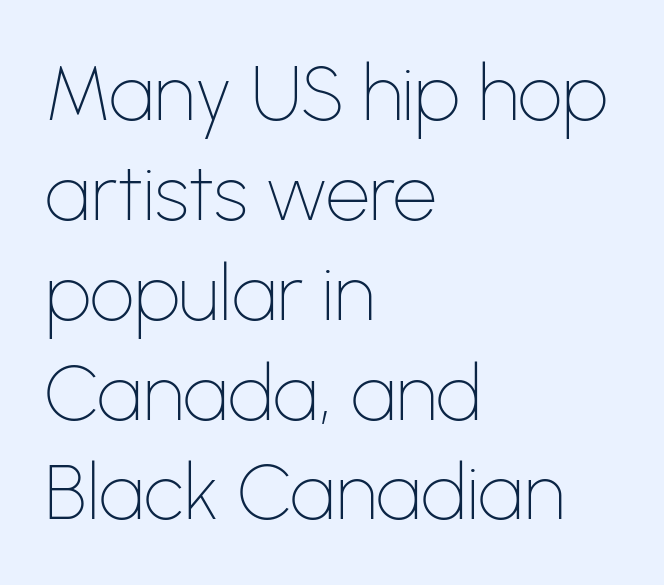
Q: Is the text bold? A: No.
Q: Is the text italic (slanted)? A: No, it is upright.
Q: Is the typeface a serif or a sans-serif typeface? A: Sans-serif.
Q: Is the text underlined? A: No.
Q: How is the paragraph aligned? A: Left-aligned.
Q: Is the spacing between letters normal or unusually wide? A: Normal.
Q: Is the spacing between lines tight, normal or loose? A: Normal.
Q: Width (condensed, normal, or wide)? A: Normal.
Q: Stroke contrast? A: Low.
Q: x-height? A: Medium.
Q: Monospaced? A: No.
